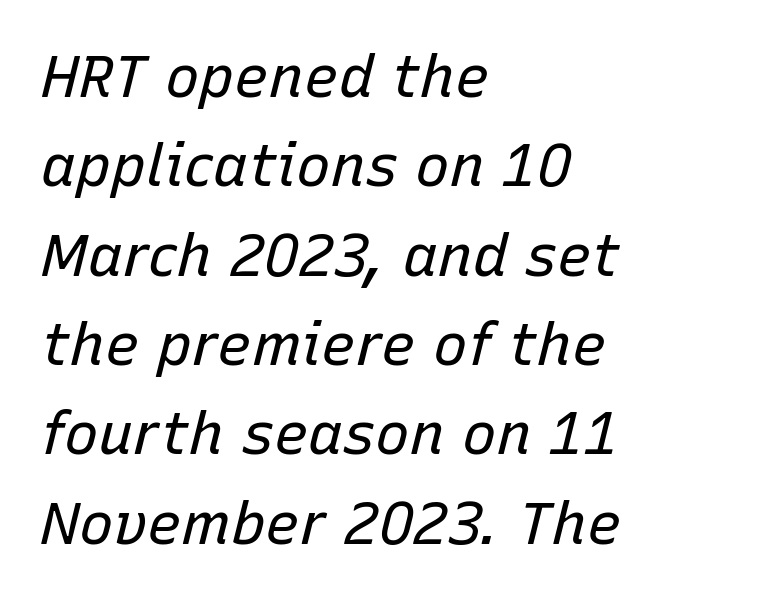
The image shows 58 px regular-weight type, italic (leaning right); set left-aligned, normal line spacing (1.54x), normal letter spacing, not underlined; low stroke contrast and a medium x-height.
